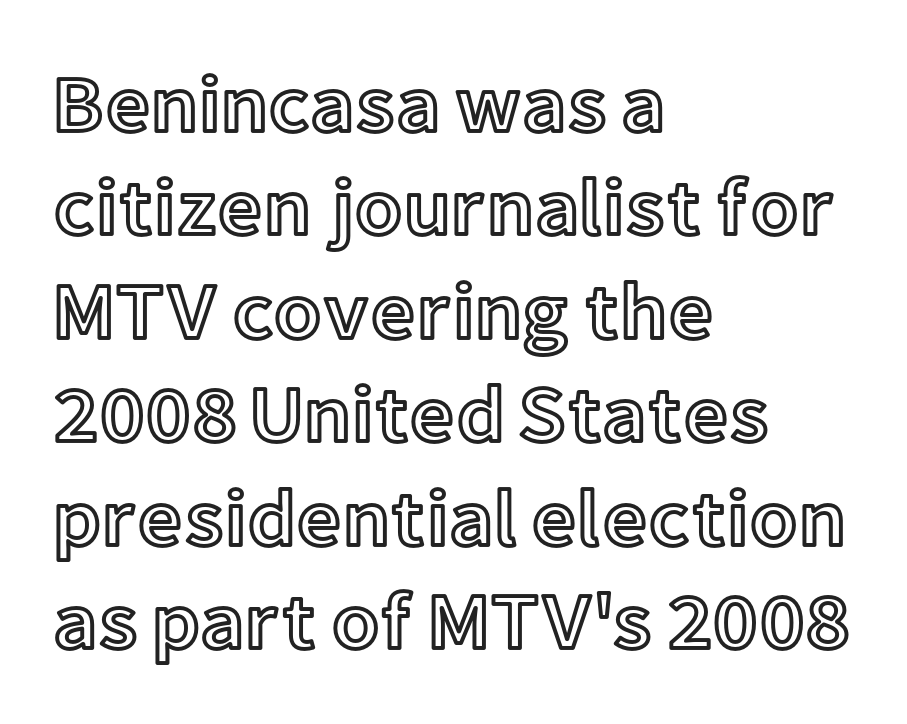
{"italic": "no", "width": "normal", "x_height": "medium", "monospaced": "no", "underline": "no", "align": "left", "line_spacing": "normal", "line_spacing_ratio": 1.31, "letter_spacing": "normal", "letter_spacing_em": 0.0, "glyph_px": 79}
